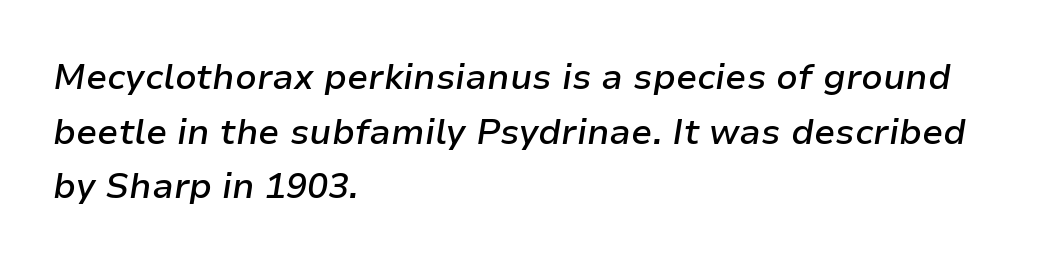
Check the space under the baseline: it is left empty. The passage shown is typed in a proportional face where columns would drift. What weight is shown? A semibold, between regular and bold. Regarding leading, the lines here are spaced in the standard way.
